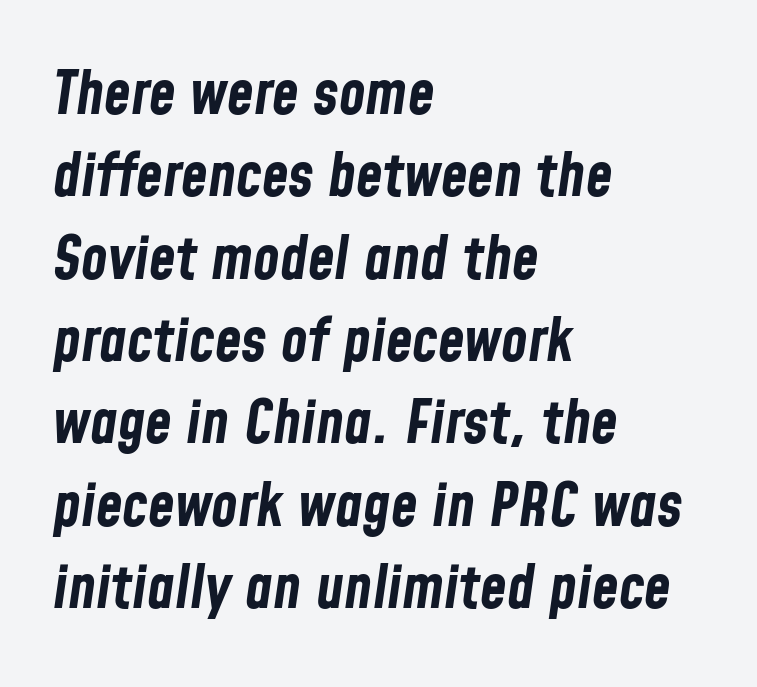
The image shows 61 px bold, condensed type, italic (leaning right); set left-aligned, normal line spacing (1.35x), normal letter spacing, not underlined; low stroke contrast and a medium x-height.
